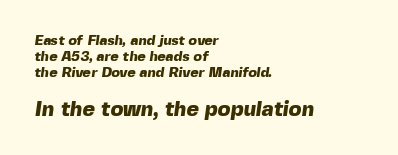
Q: Is the text bold? A: Yes.
Q: Is the text underlined? A: No.
Q: How is the paragraph aligned? A: Left-aligned.
Q: Is the spacing between letters normal or unusually wide? A: Normal.
Q: Which block of text is set in a larger size, the first (top) or the second (bottom)? A: The second (bottom) one.
